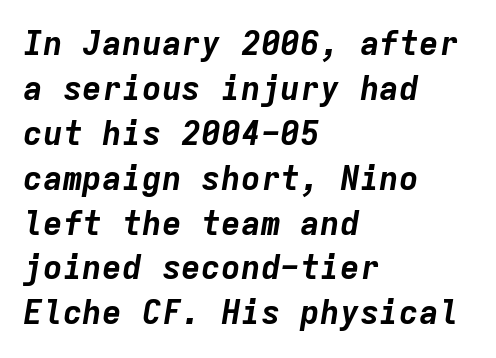
Leading: standard. Heavy, bold letterforms. Letter spacing: default. Is this a fixed-width face? Yes — each glyph sits in an identical cell.
